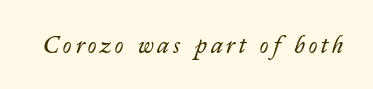
The image shows 24 px text type, italic (leaning right); set not underlined.
